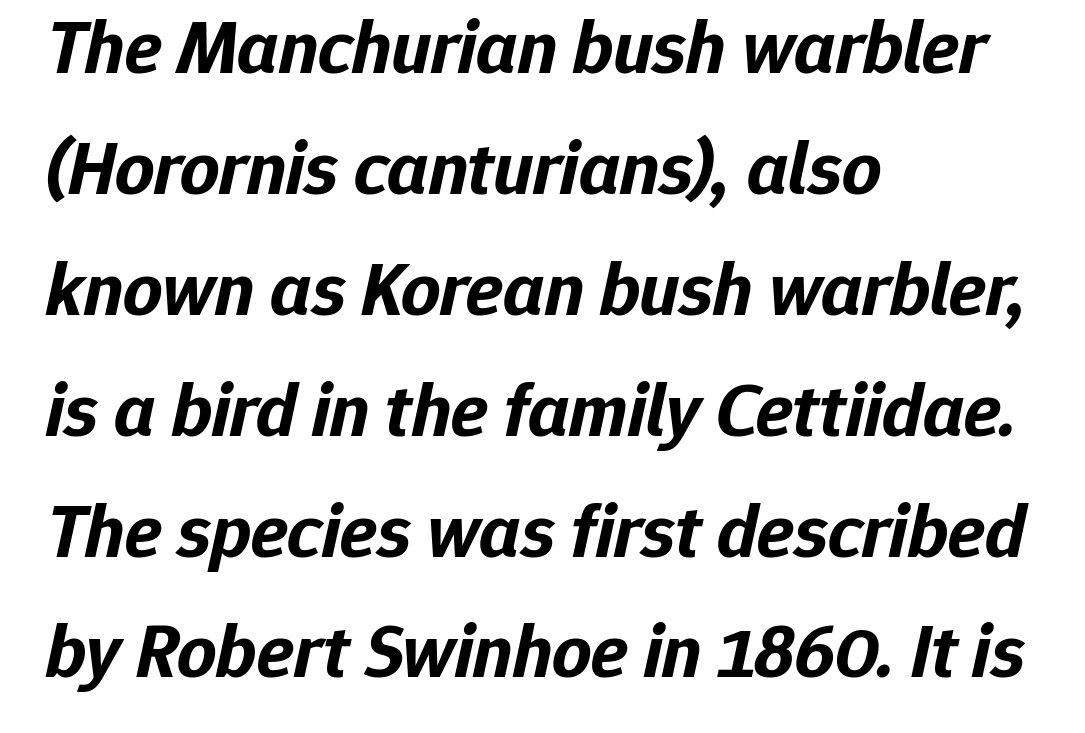
Q: Is the text bold? A: Yes.
Q: Is the text italic (slanted)? A: Yes, it leans right by about 12 degrees.
Q: Is the text underlined? A: No.
Q: How is the paragraph aligned? A: Left-aligned.
Q: Is the spacing between letters normal or unusually wide? A: Normal.
Q: Is the spacing between lines tight, normal or loose? A: Normal.
Q: Width (condensed, normal, or wide)? A: Normal.
Q: Stroke contrast? A: Low.
Q: x-height? A: Medium.
Q: Monospaced? A: No.
